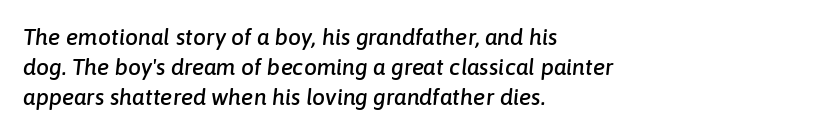
Q: Is the text italic (slanted)? A: Yes, it leans right by about 6 degrees.
Q: Is the text underlined? A: No.
Q: How is the paragraph aligned? A: Left-aligned.
Q: Is the spacing between letters normal or unusually wide? A: Normal.
Q: Is the spacing between lines tight, normal or loose? A: Normal.
